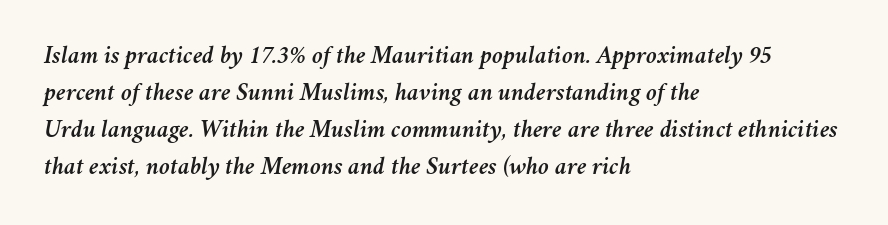
Casual observation: everything's shoved over to the left. Beneath every word, the page is bare. How are the letters spaced? Ordinarily, with no added tracking. The passage shown leans; its letterforms are oblique.
